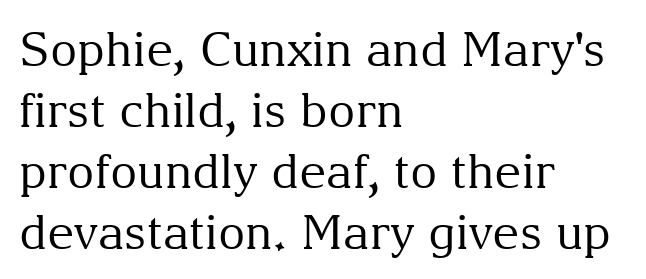
The image shows 47 px regular-weight serif type, upright; set left-aligned, normal line spacing (1.3x), normal letter spacing, not underlined; medium stroke contrast and a medium x-height.
